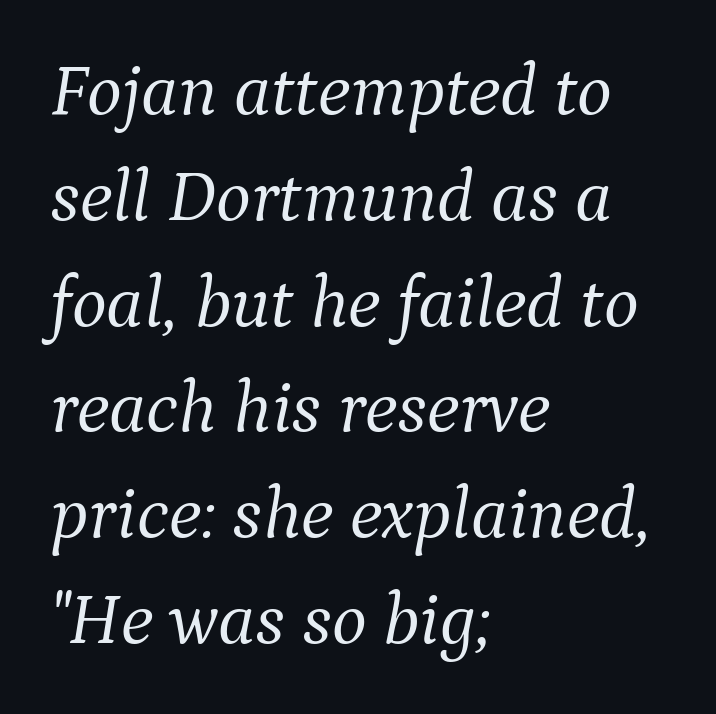
Horizontal bands of white between lines are of average thickness. Type without underlining. Note the varied advance widths — an 'i' is clearly narrower than an 'm'. Between one letter and the next there's only the usual sliver of space. The paragraph has a hard left edge and a soft right edge. The face used here has a pronounced slope to its letters.
